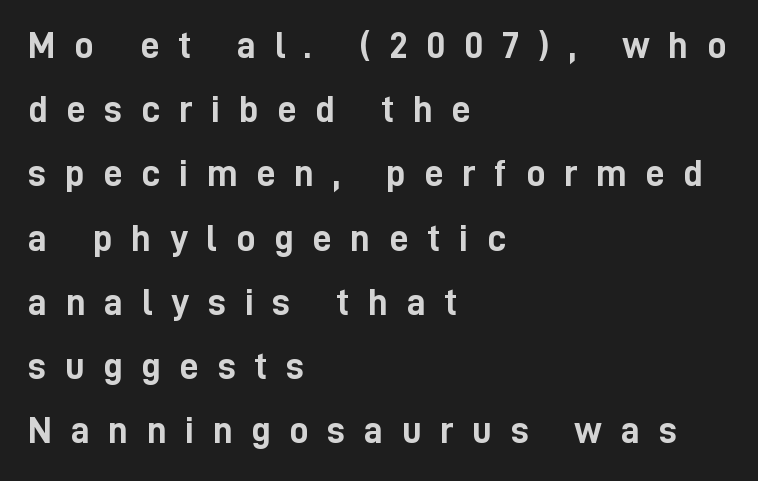
Q: Is the text bold? A: Yes.
Q: Is the text italic (slanted)? A: No, it is upright.
Q: Is the typeface a serif or a sans-serif typeface? A: Sans-serif.
Q: Is the text underlined? A: No.
Q: How is the paragraph aligned? A: Left-aligned.
Q: Is the spacing between letters normal or unusually wide? A: Unusually wide.
Q: Is the spacing between lines tight, normal or loose? A: Normal.
Q: Width (condensed, normal, or wide)? A: Condensed.
Q: Stroke contrast? A: Low.
Q: x-height? A: Medium.
Q: Monospaced? A: No.
